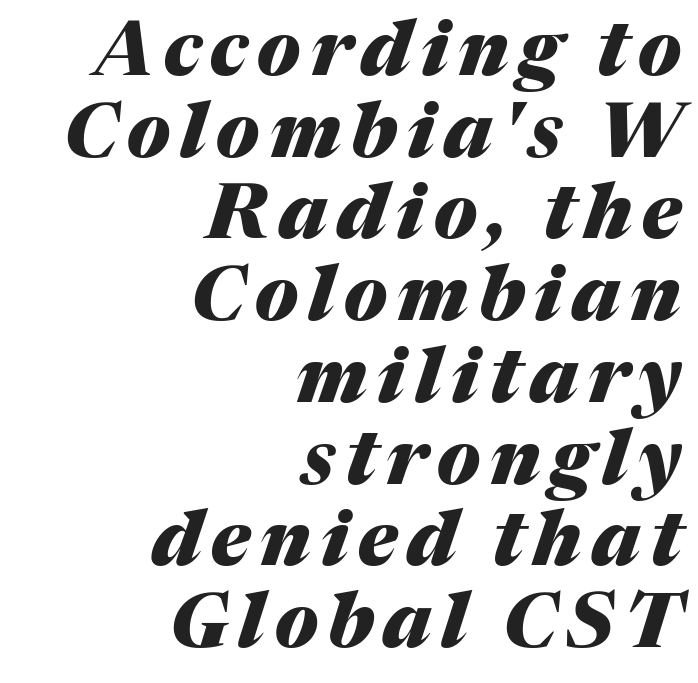
A typesetter would mark this as italic. The paragraph shown leans on its right margin. This rendering features lettering with no underline. Line spacing here is tight. I'd describe the lettering as bold — thick and assertive.
